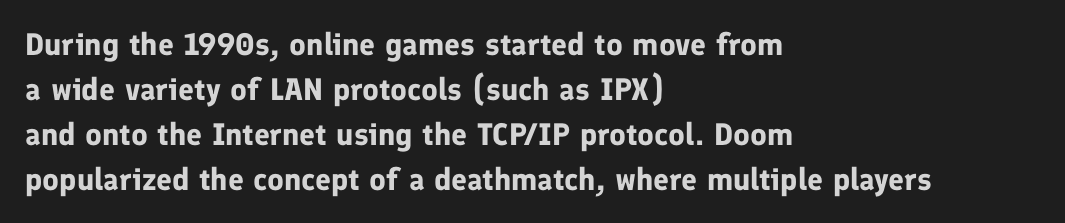
{"serif": "no", "italic": "no", "bold": "yes", "weight": "bold", "width": "normal", "stroke_contrast": "low", "x_height": "medium", "monospaced": "no", "underline": "no", "align": "left", "line_spacing": "normal", "line_spacing_ratio": 1.45, "letter_spacing": "normal", "letter_spacing_em": 0.0, "glyph_px": 31}
